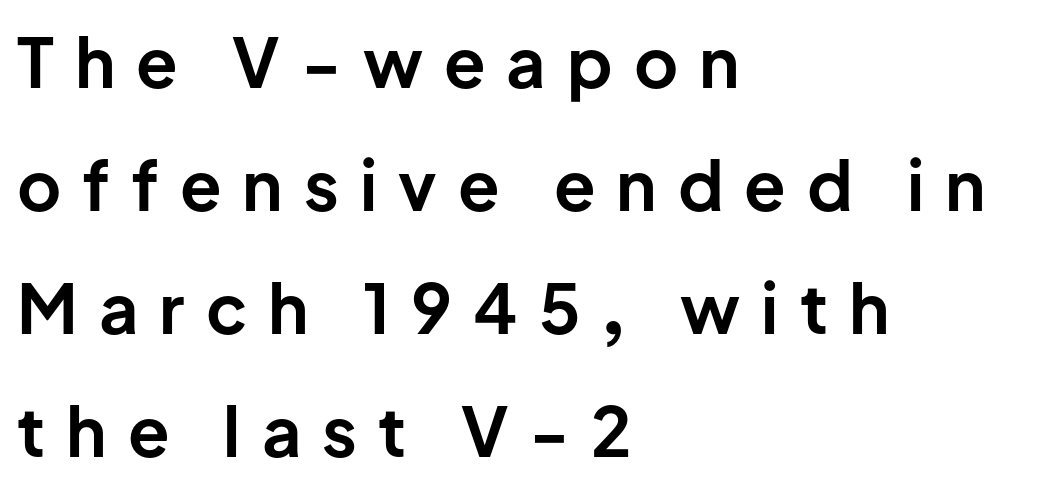
Looks like regular typesetting: each glyph gets only the width it needs. The typesetter chose a ragged-right arrangement here. Emphasis by weight is at full strength: bold. The glyphs are unaccompanied by any horizontal stroke below them. Is the letter spacing exaggerated? Yes — the characters are pushed far apart.
